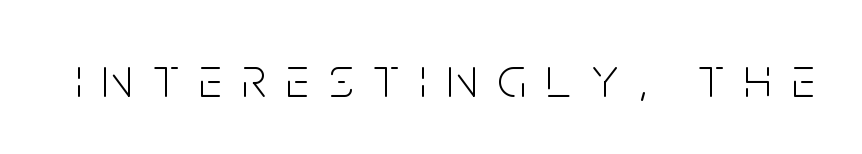
Q: Is the text bold? A: No.
Q: Is the text italic (slanted)? A: No, it is upright.
Q: Is the typeface a serif or a sans-serif typeface? A: Sans-serif.
Q: Is the text underlined? A: No.
Q: Is the spacing between letters normal or unusually wide? A: Unusually wide.
Q: Width (condensed, normal, or wide)? A: Condensed.
Q: Stroke contrast? A: Low.
Q: x-height? A: Large.
Q: Monospaced? A: No.
